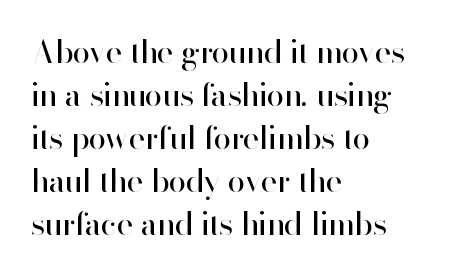
The image shows 32 px regular-weight sans-serif type, upright; set left-aligned, normal line spacing (1.34x), normal letter spacing, not underlined; high stroke contrast and a small x-height.
